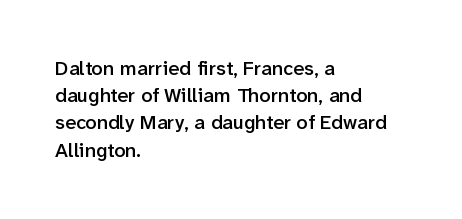
Q: Is the text bold? A: Semi-bold.
Q: Is the text italic (slanted)? A: No, it is upright.
Q: Is the text underlined? A: No.
Q: How is the paragraph aligned? A: Left-aligned.
Q: Is the spacing between letters normal or unusually wide? A: Normal.
Q: Is the spacing between lines tight, normal or loose? A: Normal.
